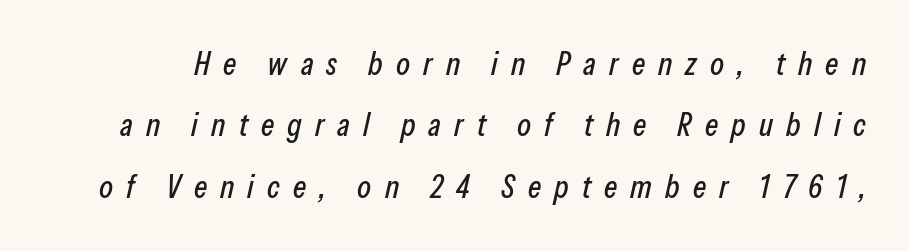
The image shows 32 px condensed type, italic (leaning right); set loose line spacing (1.92x), unusually wide letter spacing (+0.41 em), not underlined; low stroke contrast and a medium x-height.
